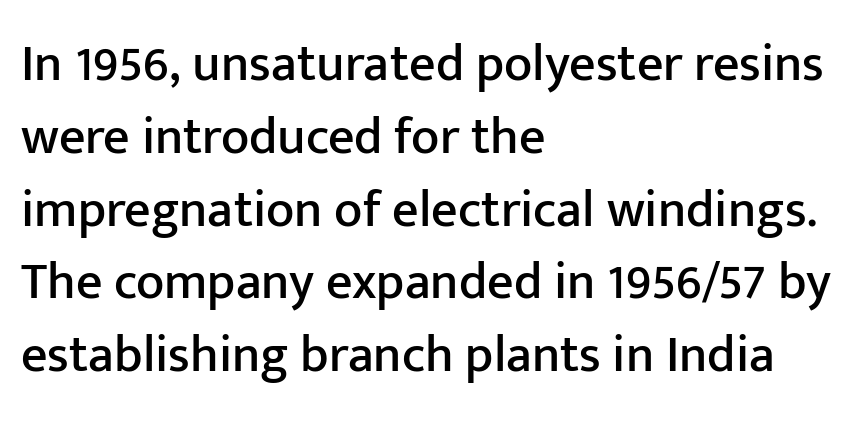
Q: Is the text italic (slanted)? A: No, it is upright.
Q: Is the typeface a serif or a sans-serif typeface? A: Sans-serif.
Q: Is the text underlined? A: No.
Q: How is the paragraph aligned? A: Left-aligned.
Q: Is the spacing between letters normal or unusually wide? A: Normal.
Q: Is the spacing between lines tight, normal or loose? A: Normal.
Q: Width (condensed, normal, or wide)? A: Normal.
Q: Stroke contrast? A: Low.
Q: x-height? A: Medium.
Q: Monospaced? A: No.
